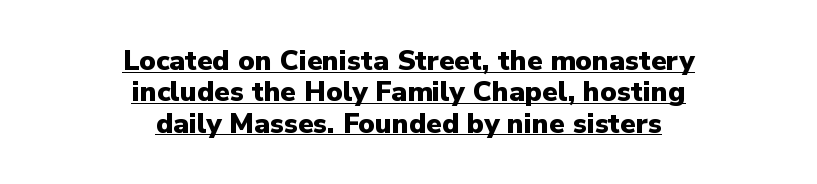
{"serif": "no", "italic": "no", "bold": "yes", "weight": "heavy", "width": "normal", "stroke_contrast": "low", "x_height": "medium", "monospaced": "no", "underline": "yes", "align": "center", "line_spacing": "tight", "line_spacing_ratio": 1.12, "letter_spacing": "normal", "letter_spacing_em": 0.0, "glyph_px": 28}
